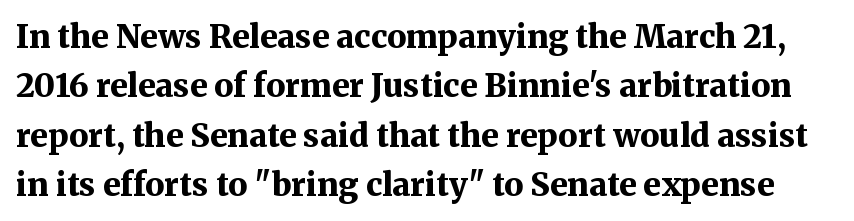
One glance says typical: line gaps are just what's usual. The typeface chosen for these lines features serifs. The letters advance in unequal steps, a hallmark of proportional type. Underlining? Definitely not there.
